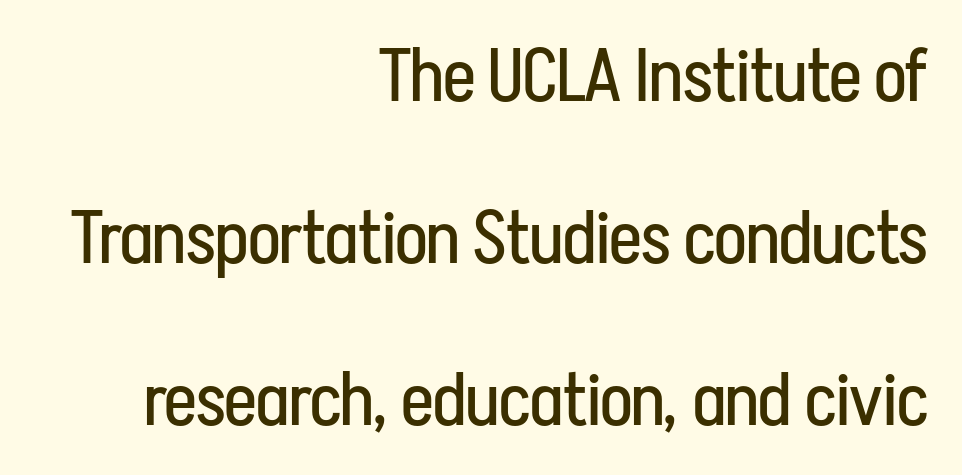
{"serif": "no", "italic": "no", "bold": "no", "weight": "regular", "width": "condensed", "stroke_contrast": "low", "x_height": "medium", "monospaced": "no", "underline": "no", "align": "right", "line_spacing": "loose", "line_spacing_ratio": 2.19, "letter_spacing": "normal", "letter_spacing_em": 0.0, "glyph_px": 74}
